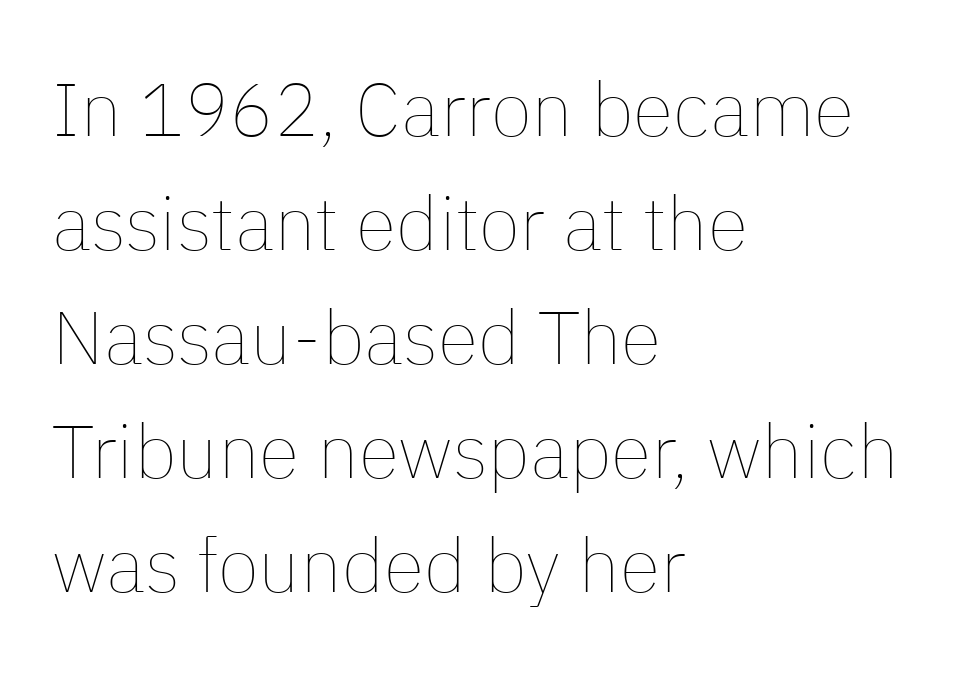
Q: Is the text bold? A: No.
Q: Is the text italic (slanted)? A: No, it is upright.
Q: Is the text underlined? A: No.
Q: How is the paragraph aligned? A: Left-aligned.
Q: Is the spacing between letters normal or unusually wide? A: Normal.
Q: Is the spacing between lines tight, normal or loose? A: Normal.
Q: Width (condensed, normal, or wide)? A: Normal.
Q: Stroke contrast? A: Low.
Q: x-height? A: Medium.
Q: Monospaced? A: No.
